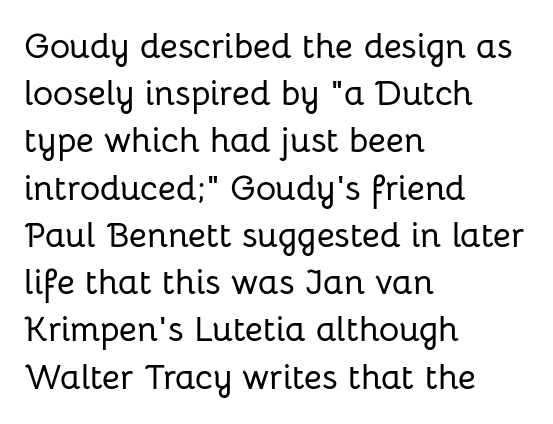
Italic? Not at all — the glyphs are vertical. Line beginnings align vertically; line endings do not. The face used here is a sans, in the tradition of grotesques and geometrics. These lines are rendered in a variable-pitch font.
